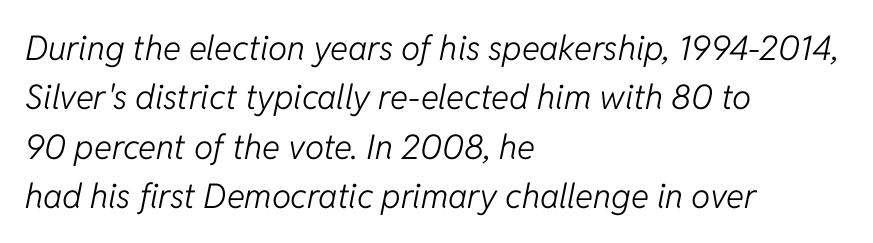
{"italic": "yes", "lean": "right", "slant_degrees": 11, "bold": "no", "weight": "light", "width": "normal", "stroke_contrast": "low", "x_height": "medium", "monospaced": "no", "underline": "no", "align": "left", "line_spacing": "normal", "line_spacing_ratio": 1.45, "letter_spacing": "normal", "letter_spacing_em": 0.0, "glyph_px": 34}
